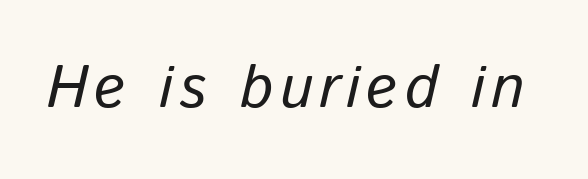
{"italic": "yes", "lean": "right", "slant_degrees": 13, "width": "normal", "stroke_contrast": "low", "x_height": "medium", "monospaced": "no", "underline": "no", "glyph_px": 60}
